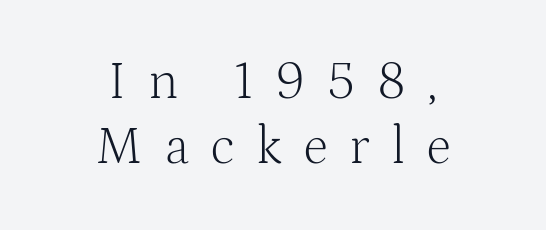
Q: Is the text bold? A: No.
Q: Is the text italic (slanted)? A: No, it is upright.
Q: Is the typeface a serif or a sans-serif typeface? A: Serif.
Q: Is the text underlined? A: No.
Q: How is the paragraph aligned? A: Centered.
Q: Is the spacing between letters normal or unusually wide? A: Unusually wide.
Q: Width (condensed, normal, or wide)? A: Normal.
Q: Stroke contrast? A: Medium.
Q: x-height? A: Medium.
Q: Monospaced? A: No.
